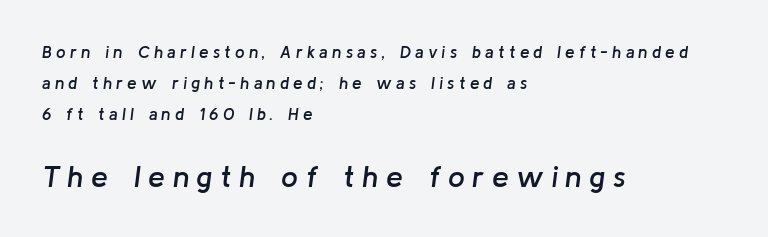
{"italic": "yes", "lean": "right", "slant_degrees": 8, "bold": "semi", "weight": "semibold", "width": "normal", "stroke_contrast": "low", "x_height": "medium", "monospaced": "no", "underline": "no", "align": "left", "line_spacing_ratio": 1.83, "letter_spacing": "wide", "letter_spacing_em": 0.25, "larger_block": "second", "size_ratio": 1.76, "glyph_px": 30}
